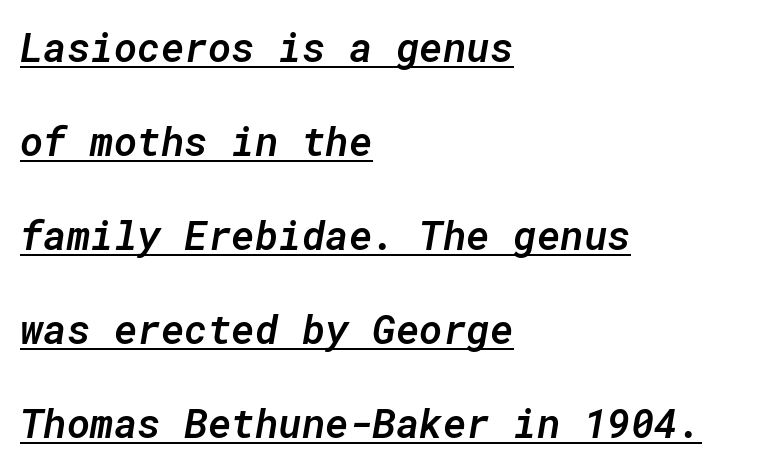
Q: Is the text bold? A: Semi-bold.
Q: Is the text italic (slanted)? A: Yes, it leans right by about 10 degrees.
Q: Is the text underlined? A: Yes.
Q: How is the paragraph aligned? A: Left-aligned.
Q: Is the spacing between letters normal or unusually wide? A: Normal.
Q: Is the spacing between lines tight, normal or loose? A: Loose.
Q: Width (condensed, normal, or wide)? A: Normal.
Q: Stroke contrast? A: Low.
Q: x-height? A: Medium.
Q: Monospaced? A: Yes.
